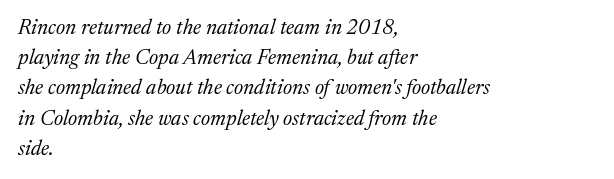
Q: Is the text bold? A: No.
Q: Is the text italic (slanted)? A: Yes, it leans right by about 17 degrees.
Q: Is the text underlined? A: No.
Q: How is the paragraph aligned? A: Left-aligned.
Q: Is the spacing between letters normal or unusually wide? A: Normal.
Q: Is the spacing between lines tight, normal or loose? A: Normal.
